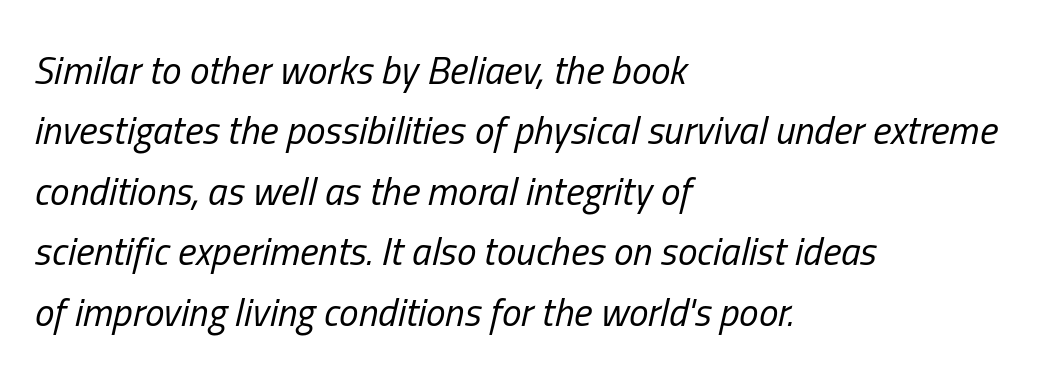
The image shows 39 px regular-weight, condensed type, italic (leaning right); set left-aligned, normal line spacing (1.55x), normal letter spacing, not underlined; low stroke contrast and a medium x-height.
